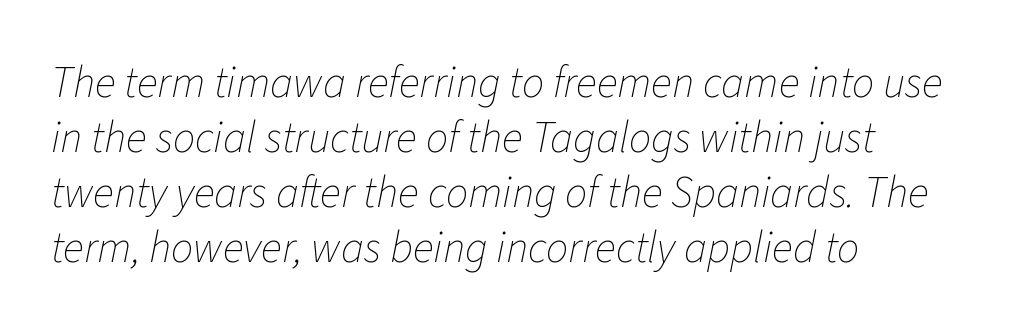
Each new line begins a customary step beneath the previous one. Visually the block forms a straight wall on the left and a jagged coastline on the right. You could not count columns in this text — the font is proportionally spaced. Is the stroke heavy? The answer is a plain regular-or-lighter. Yep, that's italic — everything's leaning.
